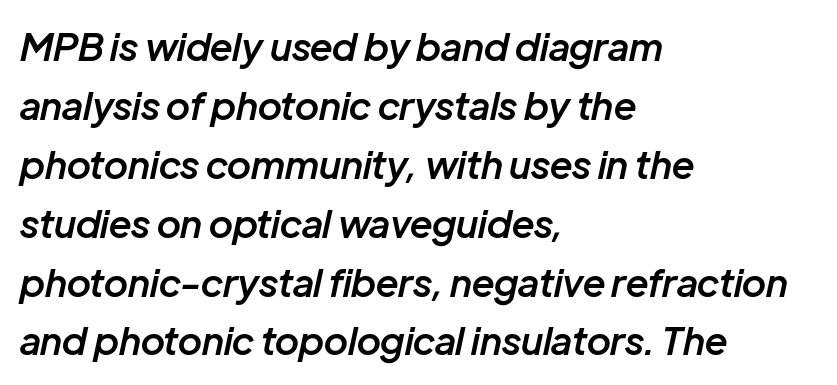
Q: Is the text bold? A: Semi-bold.
Q: Is the text italic (slanted)? A: Yes, it leans right by about 12 degrees.
Q: Is the text underlined? A: No.
Q: How is the paragraph aligned? A: Left-aligned.
Q: Is the spacing between letters normal or unusually wide? A: Normal.
Q: Is the spacing between lines tight, normal or loose? A: Normal.
Q: Width (condensed, normal, or wide)? A: Normal.
Q: Stroke contrast? A: Low.
Q: x-height? A: Medium.
Q: Monospaced? A: No.
